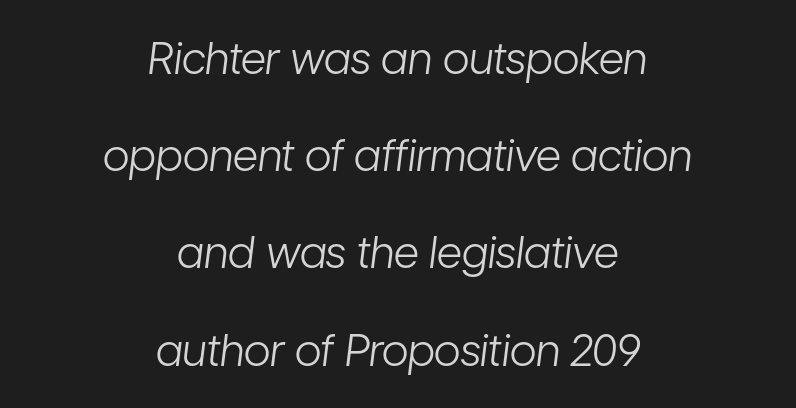
{"italic": "yes", "lean": "right", "slant_degrees": 7, "bold": "no", "weight": "light", "width": "condensed", "stroke_contrast": "low", "x_height": "medium", "monospaced": "no", "underline": "no", "align": "center", "line_spacing": "loose", "line_spacing_ratio": 2.21, "letter_spacing": "normal", "letter_spacing_em": 0.0, "glyph_px": 44}
